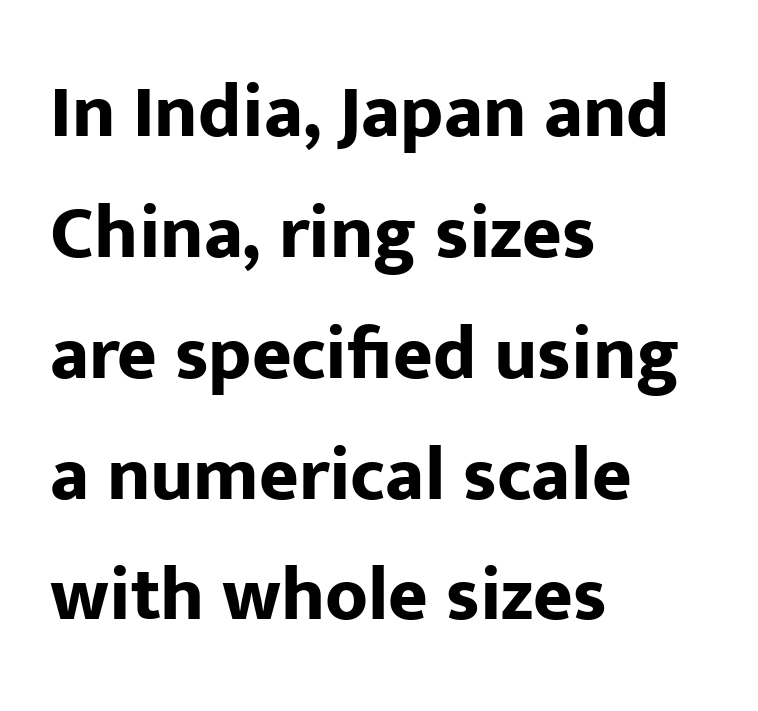
Q: Is the text bold? A: Yes.
Q: Is the text italic (slanted)? A: No, it is upright.
Q: Is the typeface a serif or a sans-serif typeface? A: Sans-serif.
Q: Is the text underlined? A: No.
Q: How is the paragraph aligned? A: Left-aligned.
Q: Is the spacing between letters normal or unusually wide? A: Normal.
Q: Is the spacing between lines tight, normal or loose? A: Normal.
Q: Width (condensed, normal, or wide)? A: Normal.
Q: Stroke contrast? A: Low.
Q: x-height? A: Medium.
Q: Monospaced? A: No.
